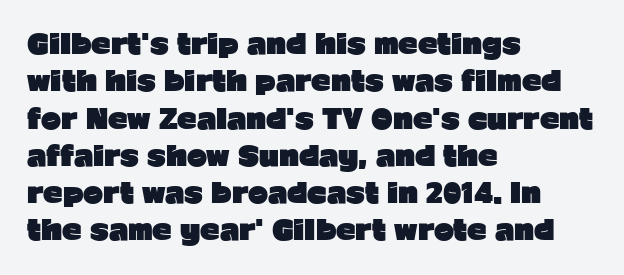
{"italic": "no", "bold": "yes", "underline": "no", "align": "left", "line_spacing": "normal", "line_spacing_ratio": 1.38, "letter_spacing": "normal", "letter_spacing_em": 0.0, "glyph_px": 27}
